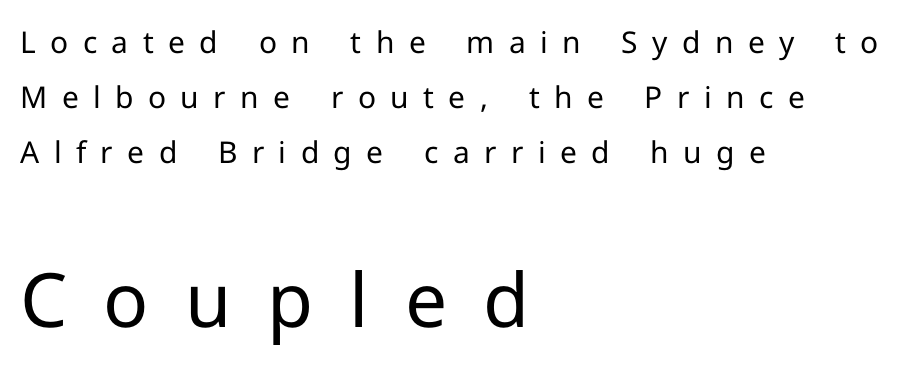
The passage shown is typed in a proportional face where columns would drift. Check the space under the baseline: it is left empty. The letters in the lower block stand taller than those in the block above. The weight tops out at a normal text grade. It's the straight-up-and-down kind of type. Casual observation: everything's shoved over to the left.
